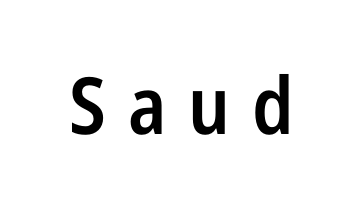
Q: Is the text bold? A: Semi-bold.
Q: Is the text italic (slanted)? A: No, it is upright.
Q: Is the typeface a serif or a sans-serif typeface? A: Sans-serif.
Q: Is the text underlined? A: No.
Q: Is the spacing between letters normal or unusually wide? A: Unusually wide.
Q: Width (condensed, normal, or wide)? A: Condensed.
Q: Stroke contrast? A: Low.
Q: x-height? A: Medium.
Q: Monospaced? A: No.
